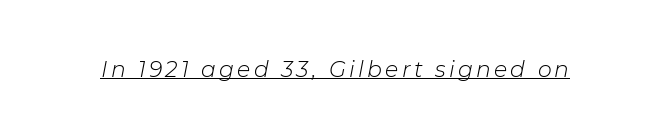
Q: Is the text bold? A: No.
Q: Is the text italic (slanted)? A: Yes, it leans right by about 11 degrees.
Q: Is the text underlined? A: Yes.
